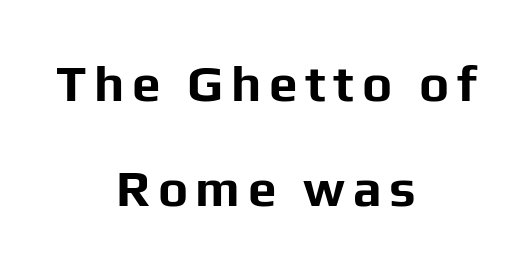
{"serif": "no", "italic": "no", "bold": "yes", "weight": "bold", "width": "normal", "stroke_contrast": "low", "x_height": "medium", "monospaced": "no", "underline": "no", "align": "center", "line_spacing": "loose", "line_spacing_ratio": 2.06, "glyph_px": 51}
